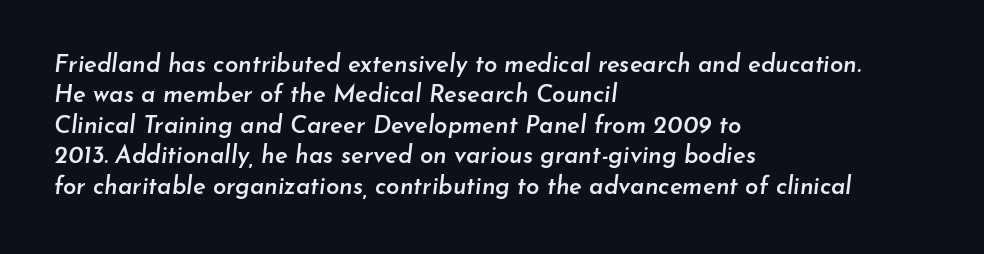
Q: Is the text bold? A: Semi-bold.
Q: Is the text italic (slanted)? A: Yes, it leans right by about 7 degrees.
Q: Is the text underlined? A: No.
Q: How is the paragraph aligned? A: Left-aligned.
Q: Is the spacing between letters normal or unusually wide? A: Normal.
Q: Is the spacing between lines tight, normal or loose? A: Normal.
